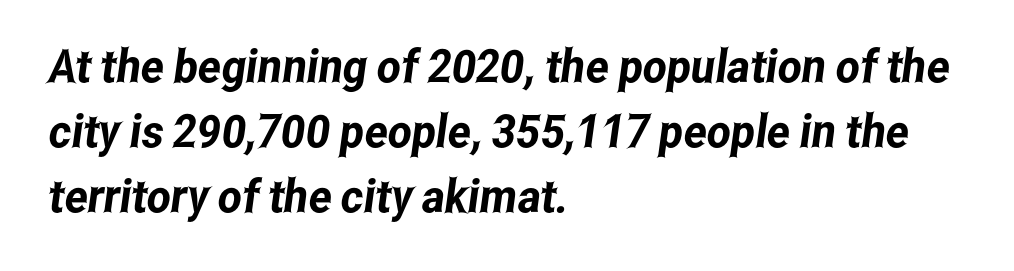
Q: Is the typeface a serif or a sans-serif typeface? A: Sans-serif.
Q: Is the text underlined? A: No.
Q: How is the paragraph aligned? A: Left-aligned.
Q: Is the spacing between letters normal or unusually wide? A: Normal.
Q: Is the spacing between lines tight, normal or loose? A: Normal.
Q: Width (condensed, normal, or wide)? A: Condensed.
Q: Stroke contrast? A: Low.
Q: x-height? A: Medium.
Q: Monospaced? A: No.
